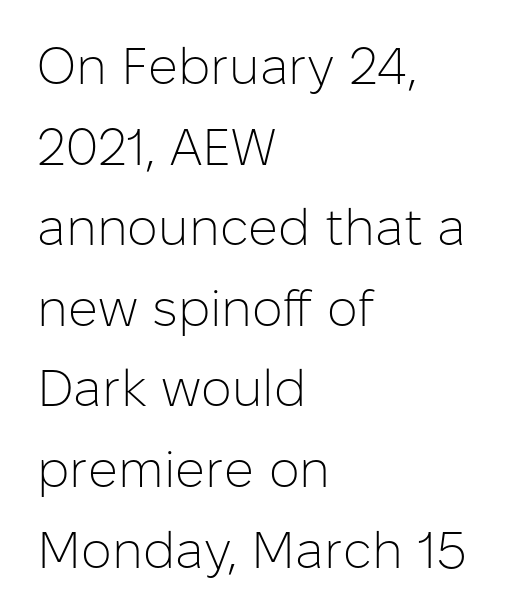
Q: Is the text bold? A: No.
Q: Is the text italic (slanted)? A: No, it is upright.
Q: Is the typeface a serif or a sans-serif typeface? A: Sans-serif.
Q: Is the text underlined? A: No.
Q: How is the paragraph aligned? A: Left-aligned.
Q: Is the spacing between letters normal or unusually wide? A: Normal.
Q: Is the spacing between lines tight, normal or loose? A: Normal.
Q: Width (condensed, normal, or wide)? A: Normal.
Q: Stroke contrast? A: Low.
Q: x-height? A: Medium.
Q: Monospaced? A: No.
